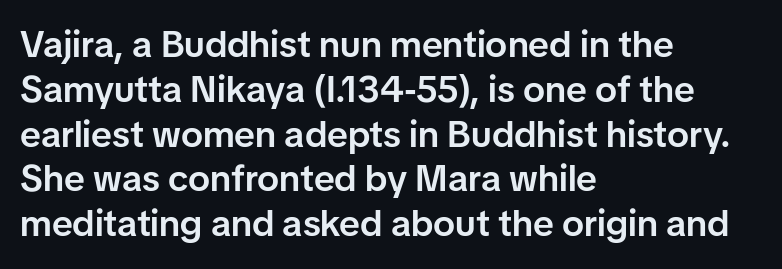
Q: Is the text bold? A: Semi-bold.
Q: Is the text italic (slanted)? A: No, it is upright.
Q: Is the typeface a serif or a sans-serif typeface? A: Sans-serif.
Q: Is the text underlined? A: No.
Q: How is the paragraph aligned? A: Left-aligned.
Q: Is the spacing between letters normal or unusually wide? A: Normal.
Q: Width (condensed, normal, or wide)? A: Normal.
Q: Stroke contrast? A: Low.
Q: x-height? A: Medium.
Q: Monospaced? A: No.
